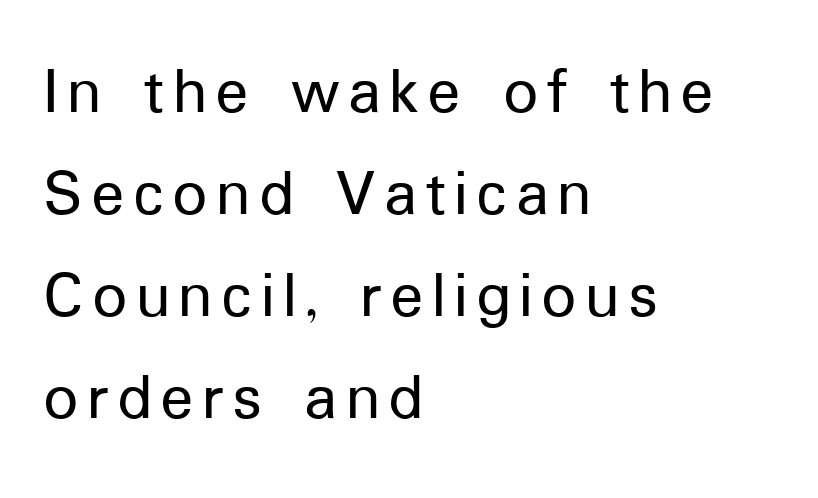
The words here are not underlined. The rendering anchors every line to the left-hand side. A typesetter would mark this as roman, not italic. Line spacing here is normal. A typesetter would call this proportional, since set widths differ per character. The characters display no serif detailing; their extremities are plain.
